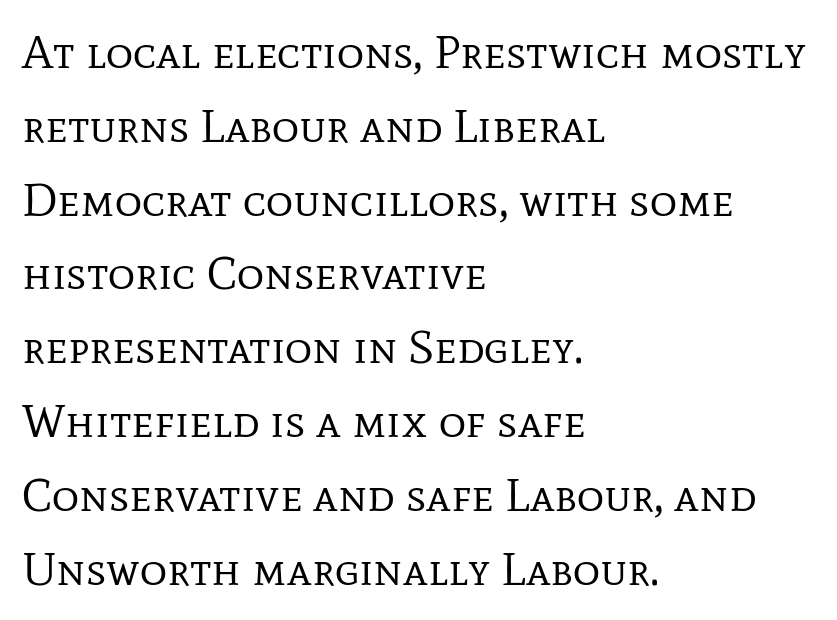
The image shows 47 px regular-weight serif type, upright; set left-aligned, normal line spacing (1.57x), normal letter spacing, not underlined; low stroke contrast and a medium x-height.
